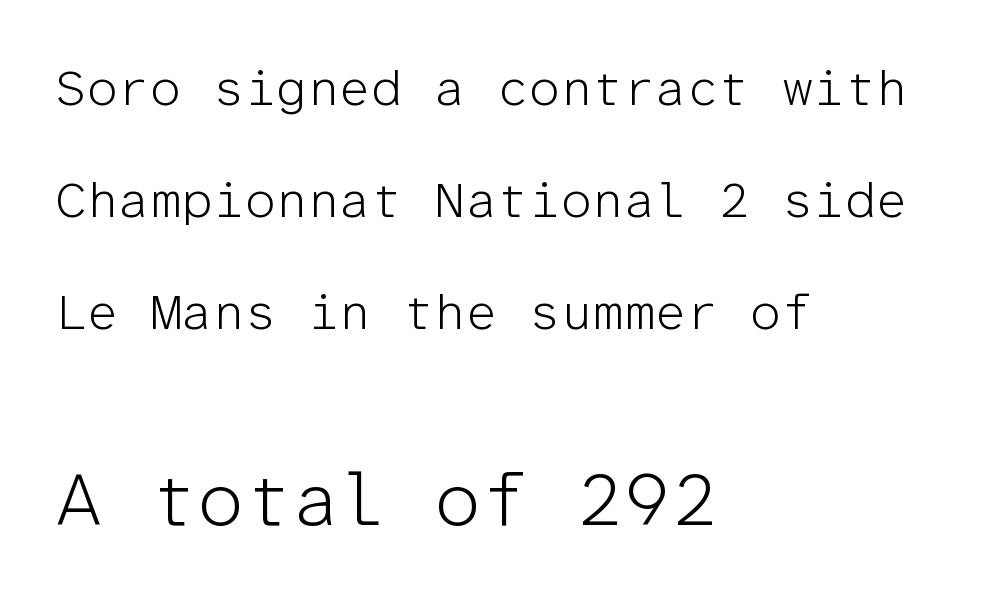
{"serif": "no", "italic": "no", "bold": "no", "weight": "light", "width": "normal", "stroke_contrast": "low", "x_height": "medium", "monospaced": "yes", "underline": "no", "align": "left", "line_spacing": "loose", "line_spacing_ratio": 2.24, "letter_spacing": "normal", "letter_spacing_em": 0.0, "larger_block": "second", "size_ratio": 1.5, "glyph_px": 75}
